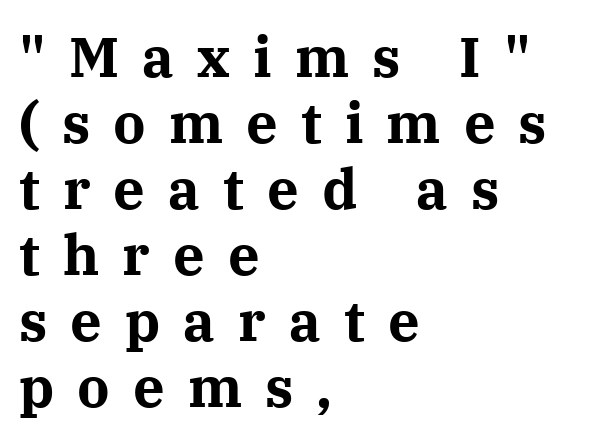
{"serif": "yes", "italic": "no", "bold": "yes", "weight": "bold", "width": "normal", "stroke_contrast": "medium", "x_height": "medium", "monospaced": "no", "underline": "no", "align": "left", "line_spacing_ratio": 1.18, "letter_spacing": "wide", "letter_spacing_em": 0.41, "glyph_px": 56}
